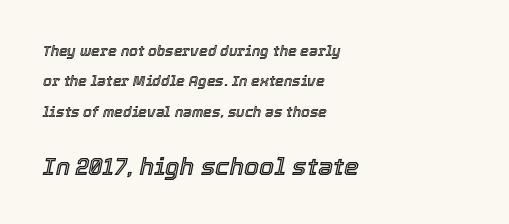
The image shows 24 px text type, italic (leaning right); set left-aligned, loose line spacing (2.17x), normal letter spacing, not underlined; the second (bottom) block is 1.71x larger.
